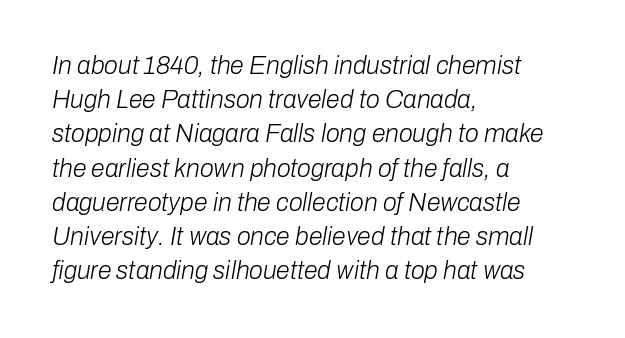
Q: Is the text bold? A: No.
Q: Is the text italic (slanted)? A: Yes, it leans right by about 10 degrees.
Q: Is the text underlined? A: No.
Q: How is the paragraph aligned? A: Left-aligned.
Q: Is the spacing between letters normal or unusually wide? A: Normal.
Q: Is the spacing between lines tight, normal or loose? A: Normal.
